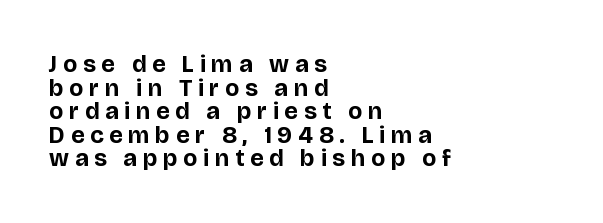
The image shows 24 px bold type, upright; set left-aligned, tight line spacing (0.98x), unusually wide letter spacing (+0.24 em), not underlined.
